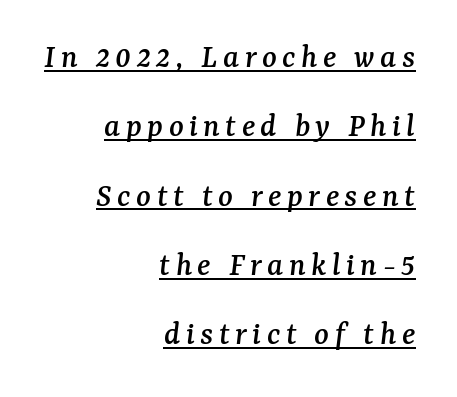
Q: Is the text italic (slanted)? A: Yes, it leans right by about 7 degrees.
Q: Is the typeface a serif or a sans-serif typeface? A: Serif.
Q: Is the text underlined? A: Yes.
Q: How is the paragraph aligned? A: Right-aligned.
Q: Is the spacing between lines tight, normal or loose? A: Loose.
Q: Width (condensed, normal, or wide)? A: Normal.
Q: Stroke contrast? A: Medium.
Q: x-height? A: Medium.
Q: Monospaced? A: No.
